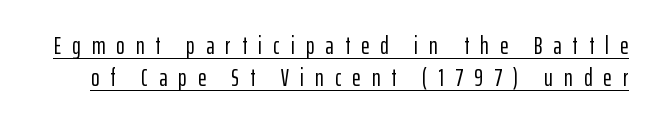
Here the glyphs are tracked loosely, breaking word shapes into spaced letters. This is roman type, the default non-slanted kind. The lines sit at an ordinary, default distance from one another. The lettering is marked with a stroke running underneath it.
